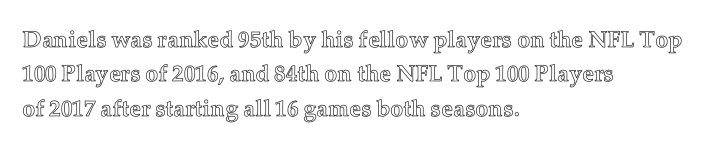
Q: Is the text italic (slanted)? A: No, it is upright.
Q: Is the text underlined? A: No.
Q: How is the paragraph aligned? A: Left-aligned.
Q: Is the spacing between letters normal or unusually wide? A: Normal.
Q: Is the spacing between lines tight, normal or loose? A: Normal.
